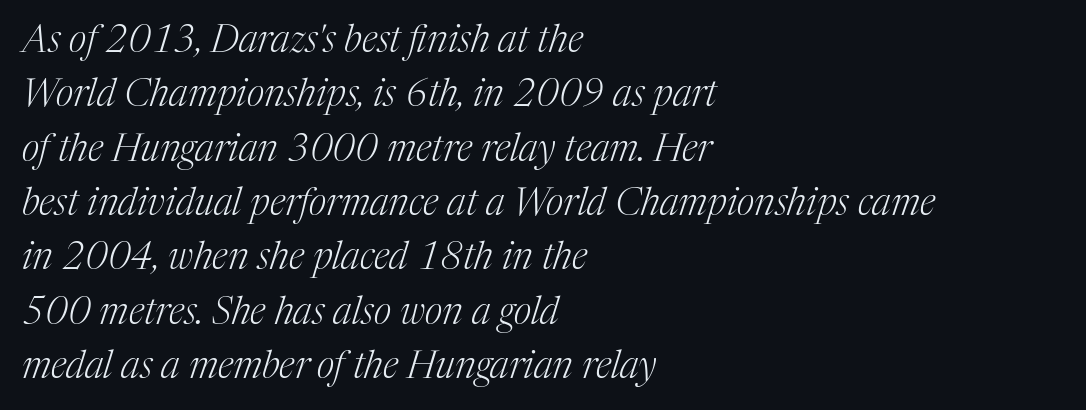
{"serif": "yes", "italic": "yes", "lean": "right", "slant_degrees": 17, "bold": "no", "weight": "light", "width": "normal", "stroke_contrast": "medium", "x_height": "medium", "monospaced": "no", "underline": "no", "align": "left", "line_spacing": "normal", "line_spacing_ratio": 1.43, "letter_spacing": "normal", "letter_spacing_em": 0.0, "glyph_px": 38}
